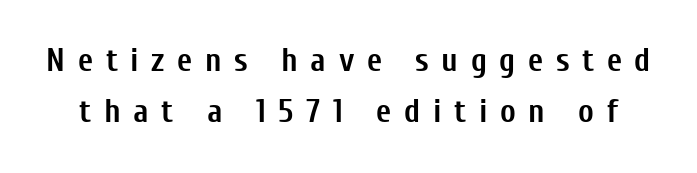
Regarding leading, the lines here are spaced in the standard way. The typesetting leans heavy: a genuine bold. Character widths vary here, with narrow letters taking less room than wide ones. I'd call this a sans setting — the letters go barefoot. The line texture is sparse and dotted thanks to wide tracking. This rendering features lettering with no underline.
